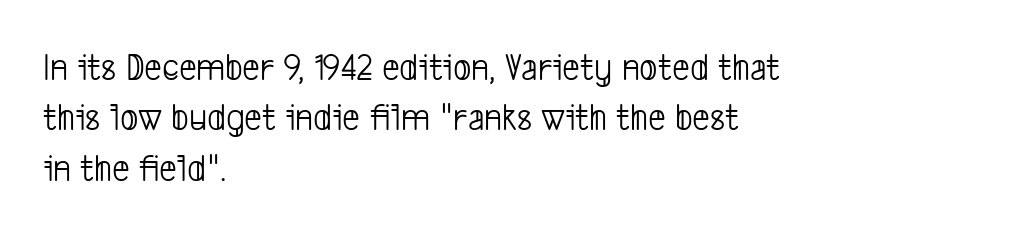
{"serif": "no", "bold": "no", "weight": "light", "width": "condensed", "stroke_contrast": "low", "x_height": "medium", "monospaced": "no", "underline": "no", "align": "left", "line_spacing": "normal", "line_spacing_ratio": 1.29, "letter_spacing": "normal", "letter_spacing_em": 0.0, "glyph_px": 39}
